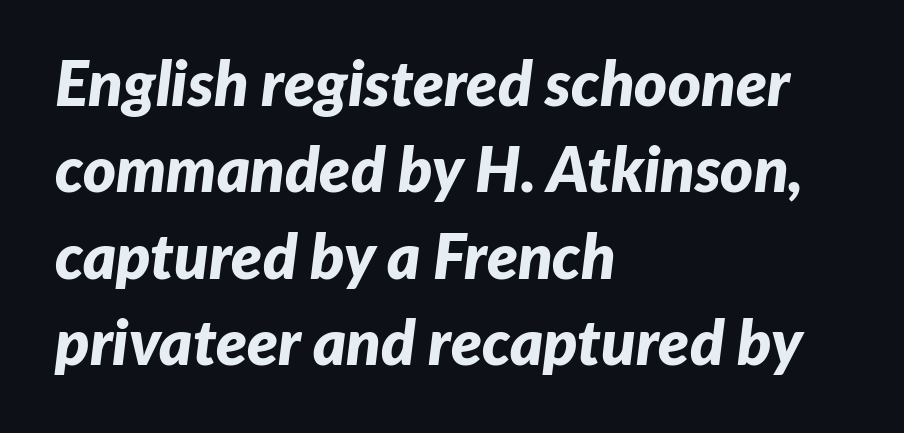
{"italic": "yes", "lean": "right", "slant_degrees": 7, "bold": "yes", "weight": "bold", "width": "normal", "stroke_contrast": "low", "x_height": "medium", "monospaced": "no", "underline": "no", "align": "left", "line_spacing": "normal", "line_spacing_ratio": 1.37, "letter_spacing": "normal", "letter_spacing_em": 0.0, "glyph_px": 63}
